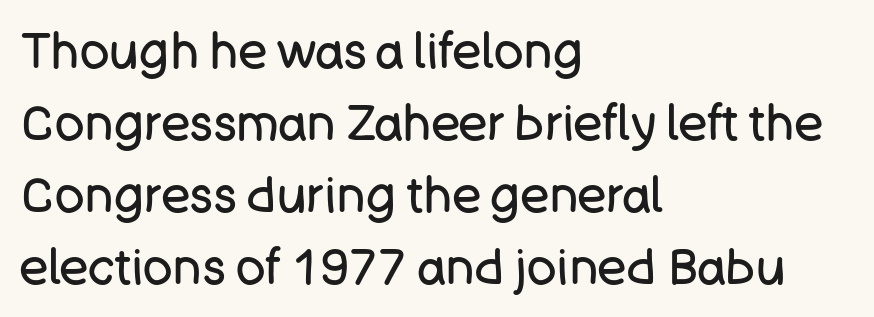
Q: Is the text bold? A: No.
Q: Is the text italic (slanted)? A: No, it is upright.
Q: Is the typeface a serif or a sans-serif typeface? A: Sans-serif.
Q: Is the text underlined? A: No.
Q: How is the paragraph aligned? A: Left-aligned.
Q: Is the spacing between letters normal or unusually wide? A: Normal.
Q: Is the spacing between lines tight, normal or loose? A: Normal.
Q: Width (condensed, normal, or wide)? A: Normal.
Q: Stroke contrast? A: Low.
Q: x-height? A: Large.
Q: Monospaced? A: No.
